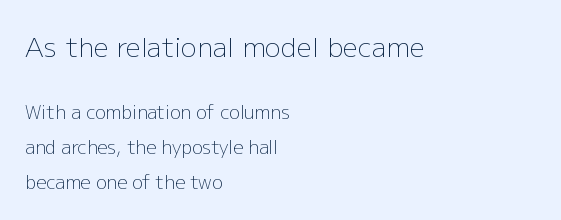
Q: Is the text bold? A: No.
Q: Is the text italic (slanted)? A: No, it is upright.
Q: Is the text underlined? A: No.
Q: How is the paragraph aligned? A: Left-aligned.
Q: Is the spacing between letters normal or unusually wide? A: Normal.
Q: Is the spacing between lines tight, normal or loose? A: Loose.
Q: Which block of text is set in a larger size, the first (top) or the second (bottom)? A: The first (top) one.
